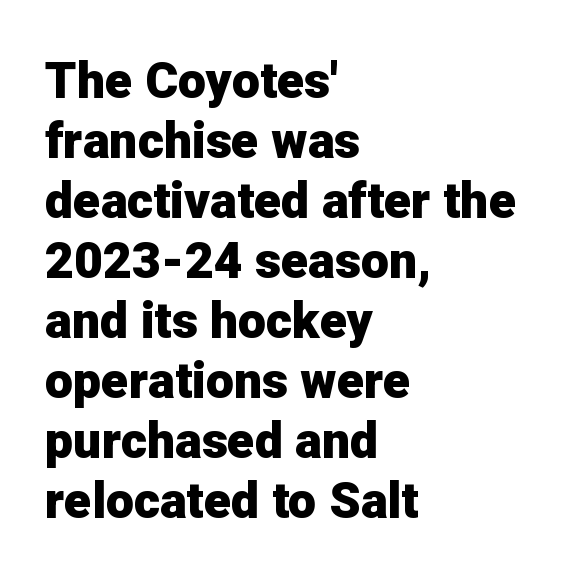
Proportional: the letters do not fall into vertical columns. What kind of face is this? One without serifs — a sans. The zone under the glyphs is completely vacant. In terms of weight, the rendering is a true, heavy bold. Standard letterfit; no display-style spreading of the glyphs. This rendering uses left alignment, leaving the right contour irregular.
